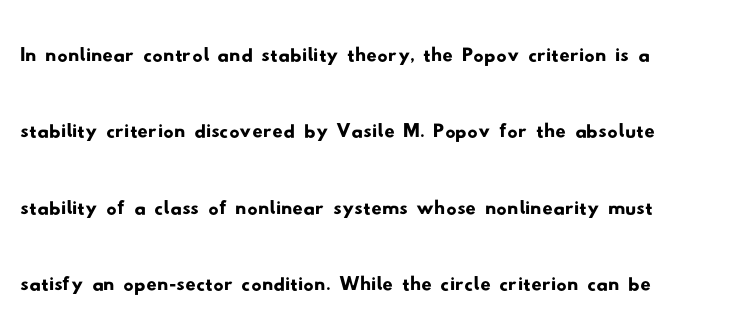
The image shows 51 px wide sans-serif type; set normal line spacing (1.5x), normal letter spacing, not underlined; low stroke contrast and a small x-height.
